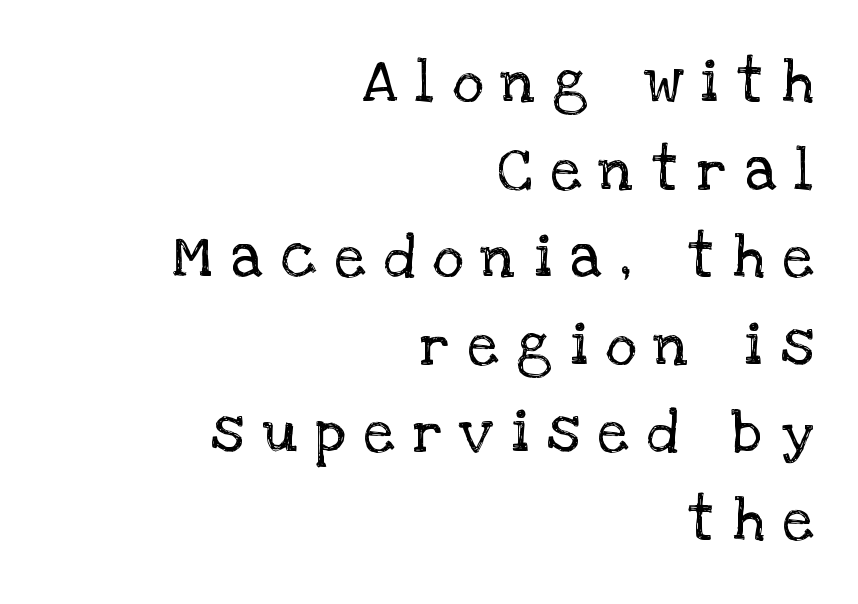
I'd call this a serif setting — the letters wear small feet. Unlike italic type, these characters show no tilt at all. A flush-right, rag-left setting is used for this passage. The rendering uses natural spacing where letterforms have individual widths. In terms of leading, this rendering sits right in the middle.
